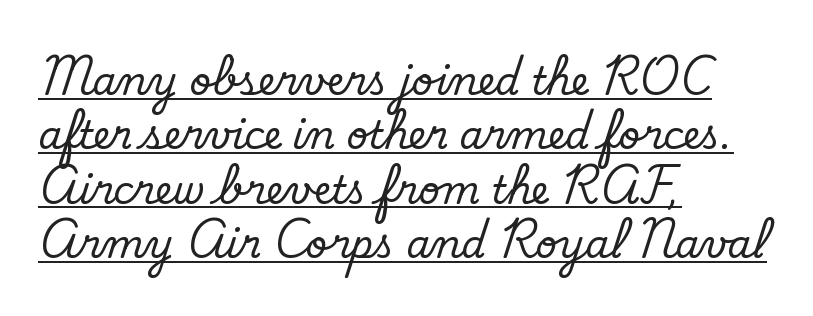
A student would call this left alignment; a typographer would say flush left, rag right. Reading down the column, the eye jumps a familiar distance to each next line. Heaviness? Minimal to ordinary, like unemphasized prose. The text was rendered using a sans face with plain stroke endings.
